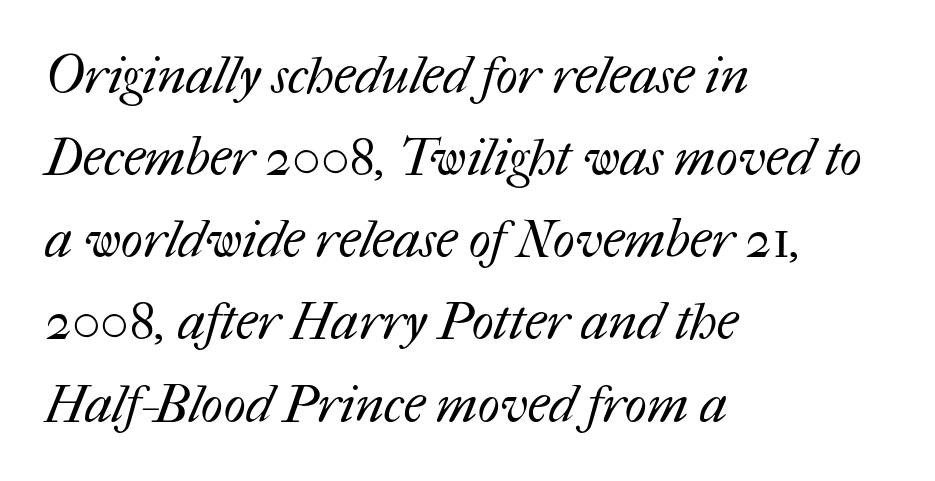
Q: Is the text bold? A: No.
Q: Is the text underlined? A: No.
Q: How is the paragraph aligned? A: Left-aligned.
Q: Is the spacing between letters normal or unusually wide? A: Normal.
Q: Is the spacing between lines tight, normal or loose? A: Normal.
Q: Width (condensed, normal, or wide)? A: Normal.
Q: Stroke contrast? A: Medium.
Q: x-height? A: Medium.
Q: Monospaced? A: No.
